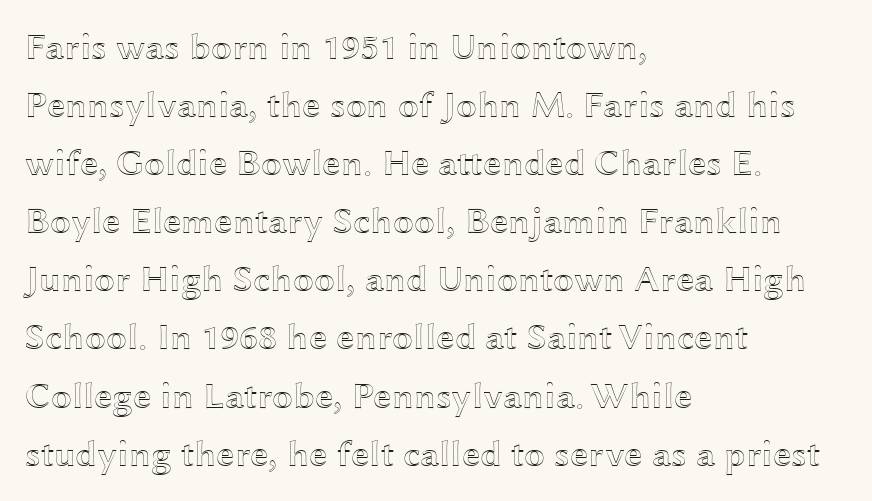
The image shows 37 px wide type, upright; set left-aligned, normal line spacing (1.57x), normal letter spacing, not underlined; a medium x-height.
